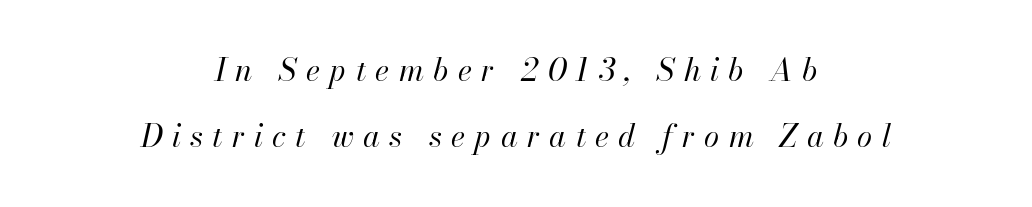
Descenders hang freely into open space. The rendering applies a slant to the glyphs. The face used here is rendered with a markedly widened letterfit. Leftover space on each line is divided equally before and after the words. Do the characters align in a grid? No, the font is proportional. Each new line begins a long way beneath the previous one.
